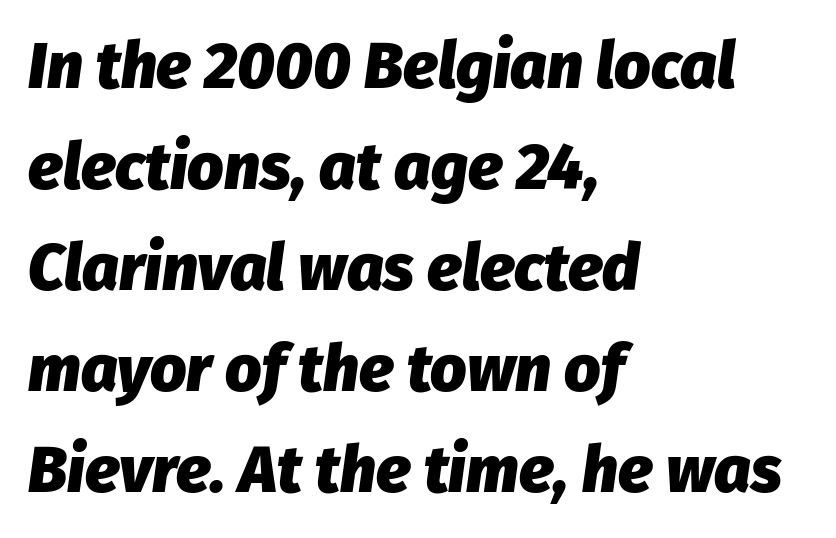
Q: Is the text bold? A: Yes.
Q: Is the text italic (slanted)? A: Yes, it leans right by about 8 degrees.
Q: Is the text underlined? A: No.
Q: How is the paragraph aligned? A: Left-aligned.
Q: Is the spacing between letters normal or unusually wide? A: Normal.
Q: Is the spacing between lines tight, normal or loose? A: Normal.
Q: Width (condensed, normal, or wide)? A: Normal.
Q: Stroke contrast? A: Low.
Q: x-height? A: Medium.
Q: Monospaced? A: No.
